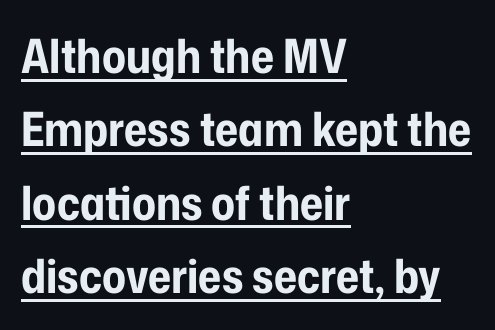
The image shows 47 px bold, condensed sans-serif type, upright; set left-aligned, normal line spacing (1.56x), normal letter spacing, underlined; low stroke contrast and a medium x-height.
